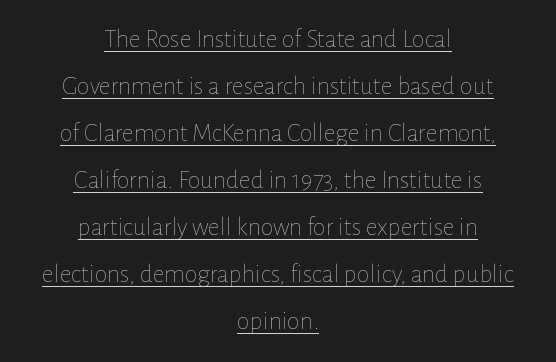
Characters remain perfectly vertical along every line. Like a heading marked for emphasis, these lines bear an underscore. Stroke mass is kept to a normal reading level or below. Notice how the passage keeps no hard edge, just a central spine. You could call the tracking neutral — neither tight nor loose.
